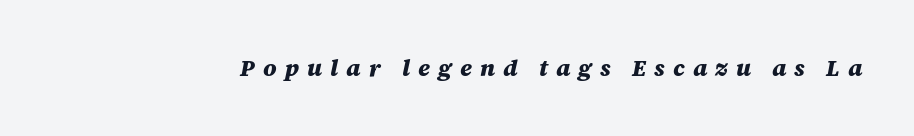
Q: Is the text bold? A: Yes.
Q: Is the text italic (slanted)? A: Yes, it leans right by about 12 degrees.
Q: Is the text underlined? A: No.
Q: Is the spacing between letters normal or unusually wide? A: Unusually wide.
